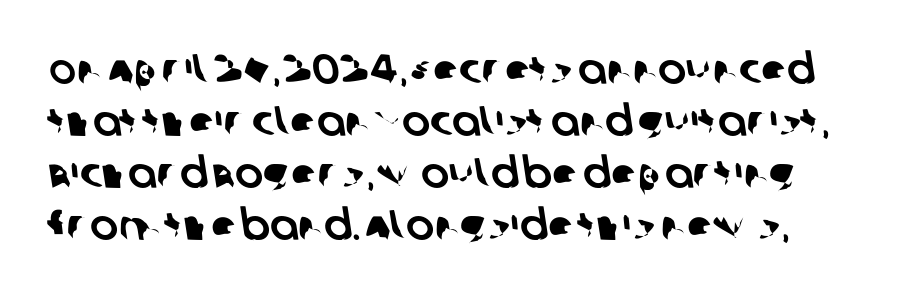
{"serif": "no", "width": "normal", "stroke_contrast": "low", "x_height": "large", "monospaced": "no", "underline": "no", "line_spacing_ratio": 1.24, "letter_spacing": "normal", "letter_spacing_em": 0.0, "glyph_px": 42}
